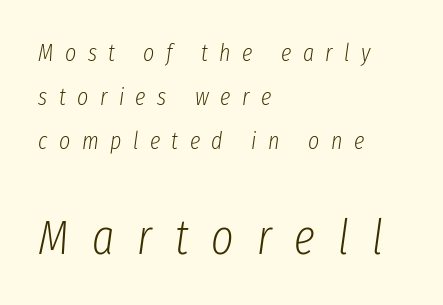
The image shows 48 px light, condensed type, italic (leaning right); set left-aligned, line spacing 1.84x, unusually wide letter spacing (+0.48 em), not underlined; the second (bottom) block is 2.0x larger; low stroke contrast and a medium x-height.
